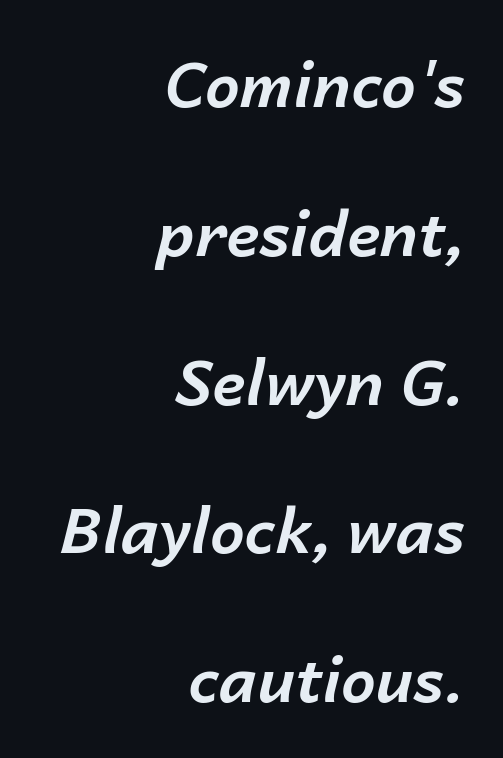
The image shows 62 px bold type, italic (leaning right); set right-aligned, loose line spacing (2.4x), normal letter spacing, not underlined; low stroke contrast and a medium x-height.
